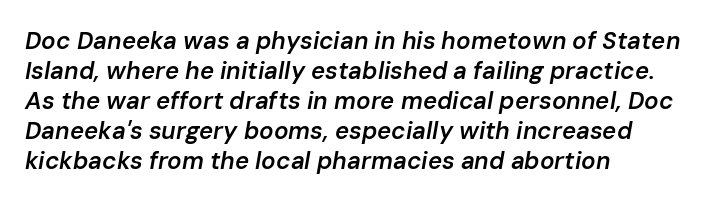
{"italic": "yes", "lean": "right", "slant_degrees": 10, "bold": "semi", "underline": "no", "align": "left", "line_spacing": "normal", "line_spacing_ratio": 1.25, "letter_spacing": "normal", "letter_spacing_em": 0.0, "glyph_px": 24}
